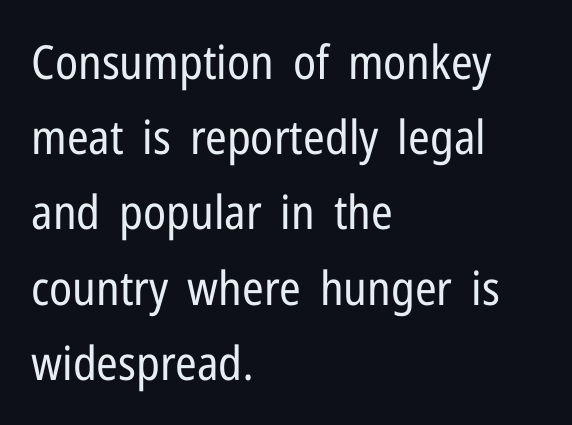
{"serif": "no", "italic": "no", "bold": "no", "weight": "regular", "width": "condensed", "stroke_contrast": "low", "x_height": "medium", "monospaced": "no", "underline": "no", "align": "left", "line_spacing": "normal", "line_spacing_ratio": 1.6, "letter_spacing": "normal", "letter_spacing_em": 0.0, "glyph_px": 47}
